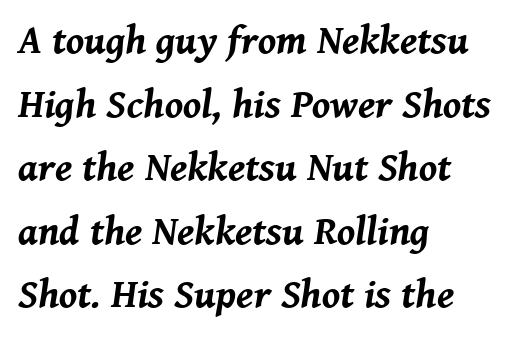
{"italic": "yes", "lean": "right", "slant_degrees": 8, "bold": "yes", "weight": "bold", "width": "normal", "stroke_contrast": "medium", "x_height": "medium", "monospaced": "no", "underline": "no", "align": "left", "line_spacing": "normal", "line_spacing_ratio": 1.59, "letter_spacing": "normal", "letter_spacing_em": 0.0, "glyph_px": 40}
